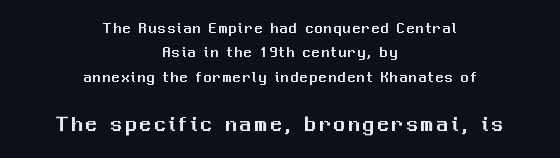
Q: Is the text italic (slanted)? A: No, it is upright.
Q: Is the text underlined? A: No.
Q: How is the paragraph aligned? A: Centered.
Q: Is the spacing between lines tight, normal or loose? A: Normal.
Q: Which block of text is set in a larger size, the first (top) or the second (bottom)? A: The second (bottom) one.
